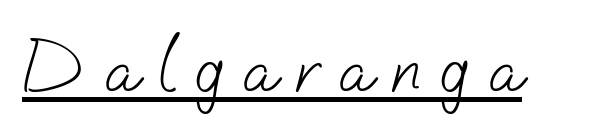
Q: Is the text bold? A: No.
Q: Is the typeface a serif or a sans-serif typeface? A: Sans-serif.
Q: Is the text underlined? A: Yes.
Q: Is the spacing between letters normal or unusually wide? A: Unusually wide.
Q: Width (condensed, normal, or wide)? A: Normal.
Q: Stroke contrast? A: Low.
Q: x-height? A: Small.
Q: Monospaced? A: No.
